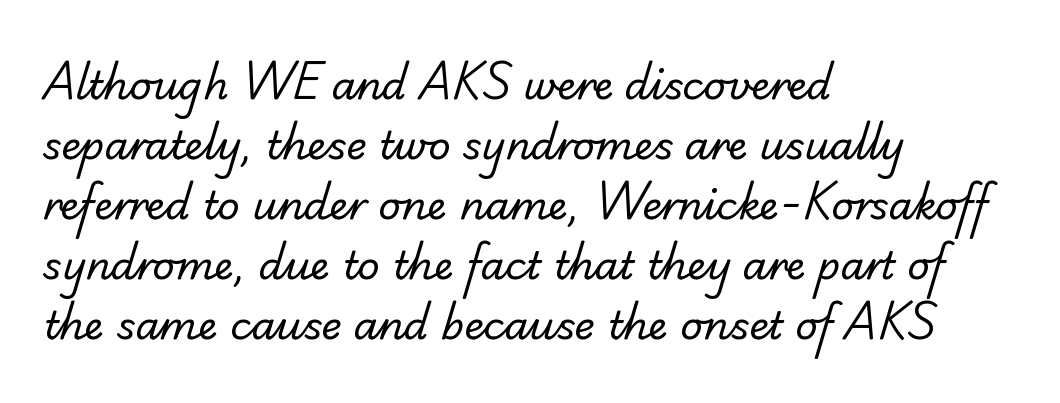
Q: Is the text bold? A: No.
Q: Is the typeface a serif or a sans-serif typeface? A: Sans-serif.
Q: Is the text underlined? A: No.
Q: How is the paragraph aligned? A: Left-aligned.
Q: Is the spacing between letters normal or unusually wide? A: Normal.
Q: Is the spacing between lines tight, normal or loose? A: Normal.
Q: Width (condensed, normal, or wide)? A: Normal.
Q: Stroke contrast? A: Low.
Q: x-height? A: Small.
Q: Monospaced? A: No.
